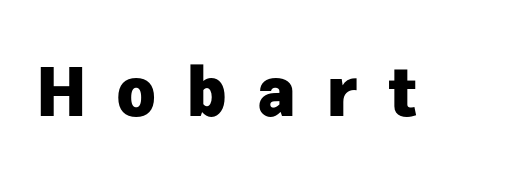
Does the type have serifs? No, each stem ends abruptly. The face used here is proportionally spaced, like ordinary book or web type. A typesetter would mark this as roman, not italic. The specimen omits any rule beneath the text block's lines. Short note: letters widely spaced. Compared with an ordinary text face, these strokes are far heavier — a full bold.
